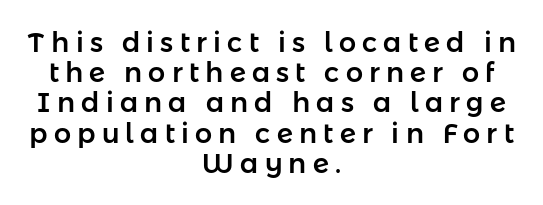
The image shows 27 px text type, upright; set centered, tight line spacing (1.12x), unusually wide letter spacing (+0.23 em), not underlined.
